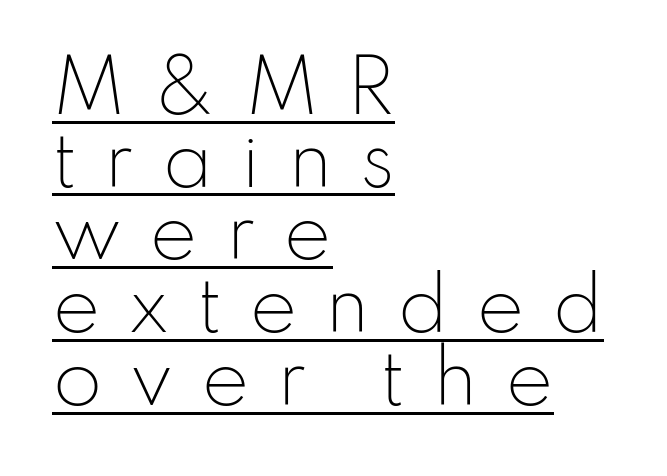
{"serif": "no", "italic": "no", "bold": "no", "weight": "light", "width": "normal", "stroke_contrast": "low", "x_height": "small", "monospaced": "no", "underline": "yes", "align": "left", "line_spacing": "tight", "line_spacing_ratio": 1.01, "letter_spacing": "wide", "letter_spacing_em": 0.38, "glyph_px": 72}
